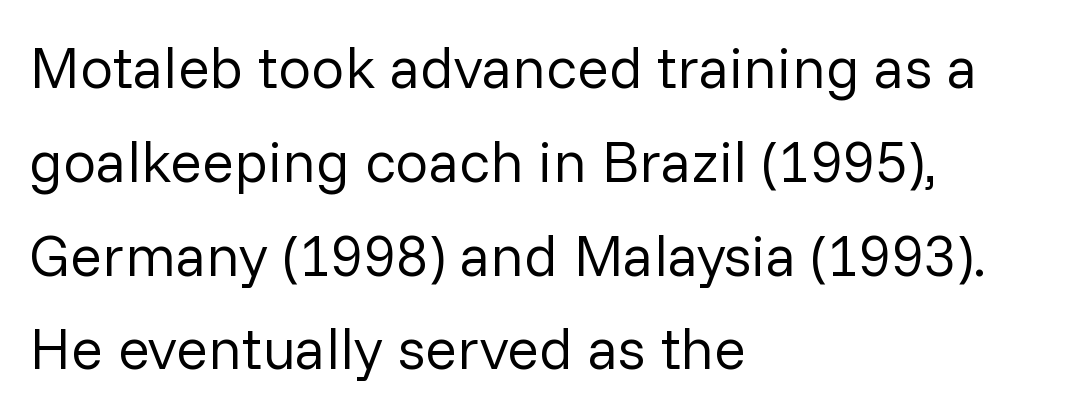
Q: Is the text bold? A: No.
Q: Is the text italic (slanted)? A: No, it is upright.
Q: Is the typeface a serif or a sans-serif typeface? A: Sans-serif.
Q: Is the text underlined? A: No.
Q: How is the paragraph aligned? A: Left-aligned.
Q: Is the spacing between letters normal or unusually wide? A: Normal.
Q: Is the spacing between lines tight, normal or loose? A: Normal.
Q: Width (condensed, normal, or wide)? A: Normal.
Q: Stroke contrast? A: Low.
Q: x-height? A: Medium.
Q: Monospaced? A: No.
